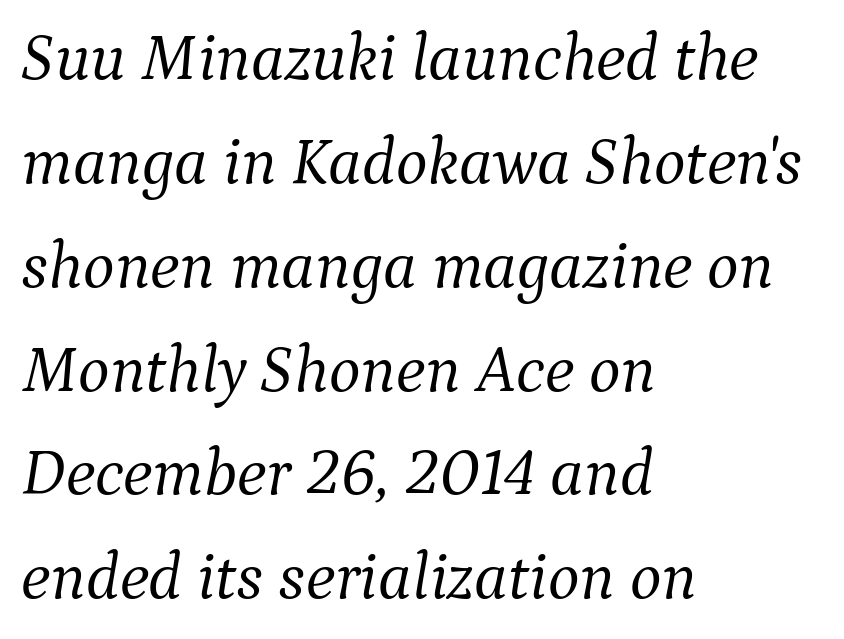
Q: Is the text bold? A: No.
Q: Is the text italic (slanted)? A: Yes, it leans right by about 9 degrees.
Q: Is the typeface a serif or a sans-serif typeface? A: Serif.
Q: Is the text underlined? A: No.
Q: How is the paragraph aligned? A: Left-aligned.
Q: Is the spacing between letters normal or unusually wide? A: Normal.
Q: Is the spacing between lines tight, normal or loose? A: Normal.
Q: Width (condensed, normal, or wide)? A: Normal.
Q: Stroke contrast? A: Medium.
Q: x-height? A: Medium.
Q: Monospaced? A: No.
